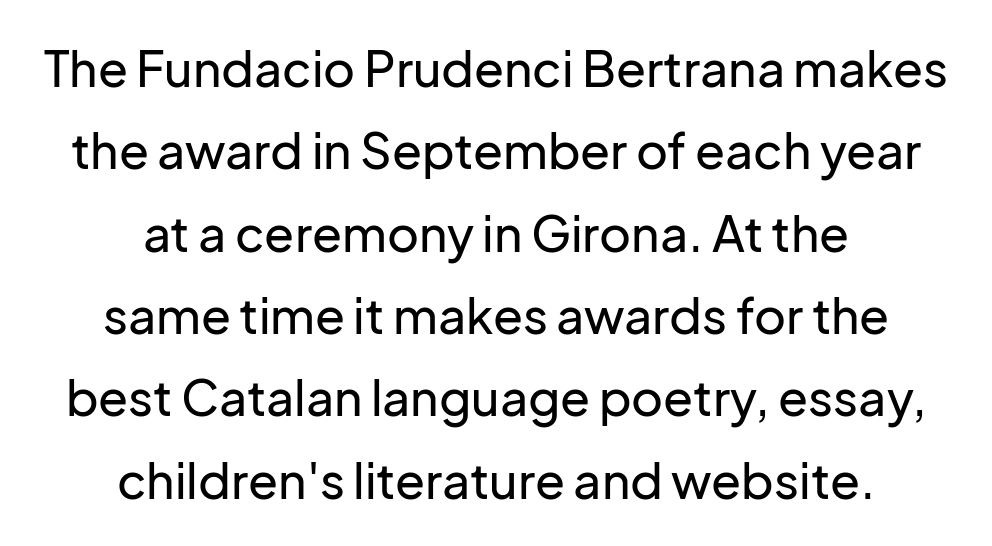
The image shows 49 px sans-serif type, upright; set centered, normal line spacing (1.68x), normal letter spacing, not underlined; low stroke contrast and a medium x-height.
